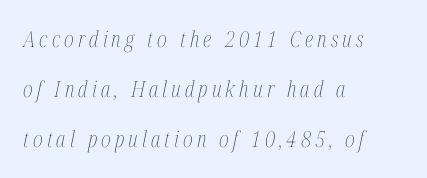
Q: Is the text bold? A: No.
Q: Is the text italic (slanted)? A: Yes, it leans right by about 12 degrees.
Q: Is the text underlined? A: No.
Q: How is the paragraph aligned? A: Left-aligned.
Q: Is the spacing between lines tight, normal or loose? A: Loose.
